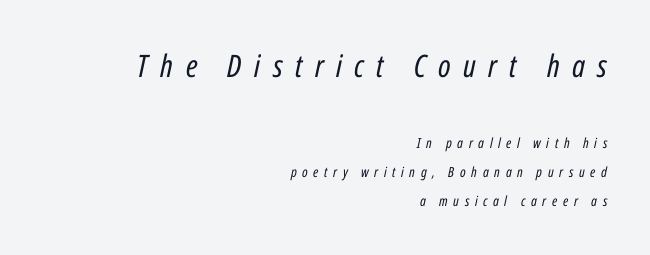
The image shows 31 px regular-weight, condensed type, italic (leaning right); set right-aligned, loose line spacing (2.09x), unusually wide letter spacing (+0.4 em), not underlined; the first (top) block is 2.21x larger; low stroke contrast and a medium x-height.
